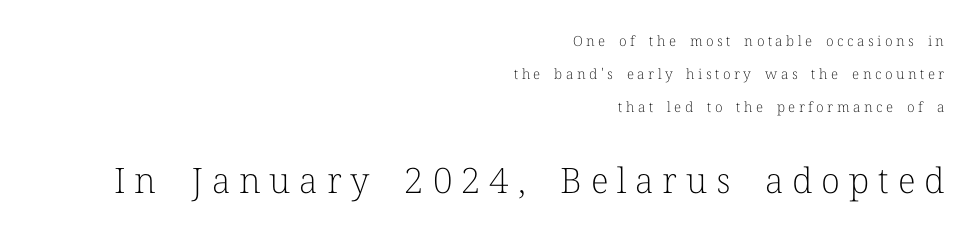
{"serif": "yes", "italic": "no", "bold": "no", "weight": "light", "width": "normal", "stroke_contrast": "low", "x_height": "medium", "monospaced": "no", "underline": "no", "align": "right", "line_spacing": "loose", "line_spacing_ratio": 2.34, "letter_spacing": "wide", "letter_spacing_em": 0.25, "larger_block": "second", "size_ratio": 2.5, "glyph_px": 35}
